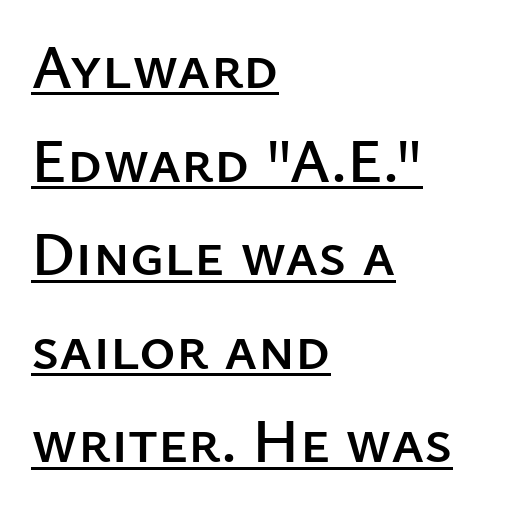
Q: Is the text italic (slanted)? A: No, it is upright.
Q: Is the typeface a serif or a sans-serif typeface? A: Sans-serif.
Q: Is the text underlined? A: Yes.
Q: How is the paragraph aligned? A: Left-aligned.
Q: Is the spacing between letters normal or unusually wide? A: Normal.
Q: Is the spacing between lines tight, normal or loose? A: Normal.
Q: Width (condensed, normal, or wide)? A: Normal.
Q: Stroke contrast? A: Low.
Q: x-height? A: Medium.
Q: Monospaced? A: No.
